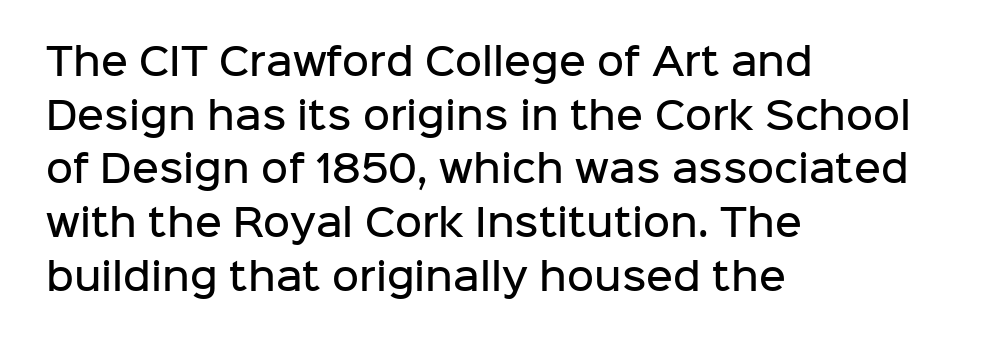
The image shows 37 px semibold sans-serif type, upright; set left-aligned, normal line spacing (1.45x), normal letter spacing, not underlined; low stroke contrast and a medium x-height.
